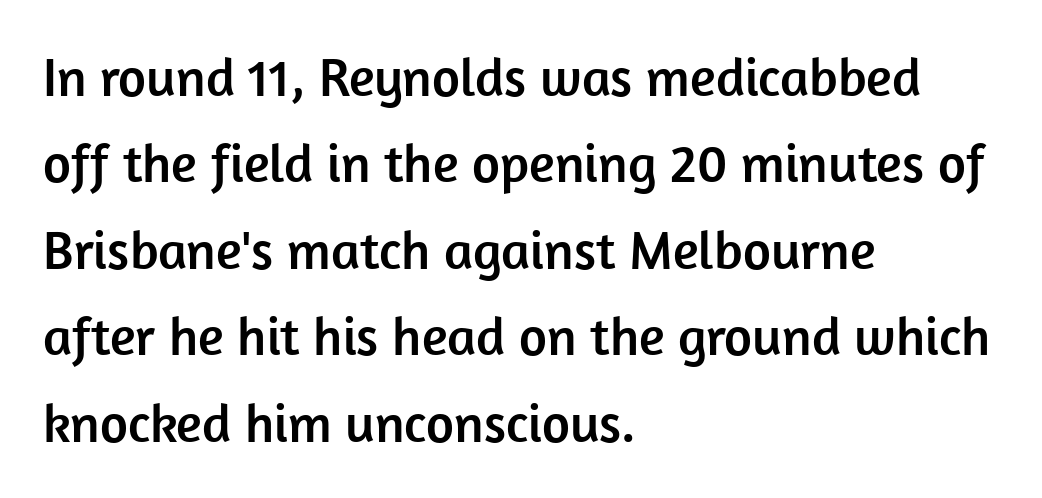
Nothing unusual about the tracking: characters are spaced as the font intends. The letters advance in unequal steps, a hallmark of proportional type. The passage shown is not underscored anywhere. In terms of leading, this rendering sits right in the middle. This is sans-serif lettering, the kind often seen on screens and signage.
